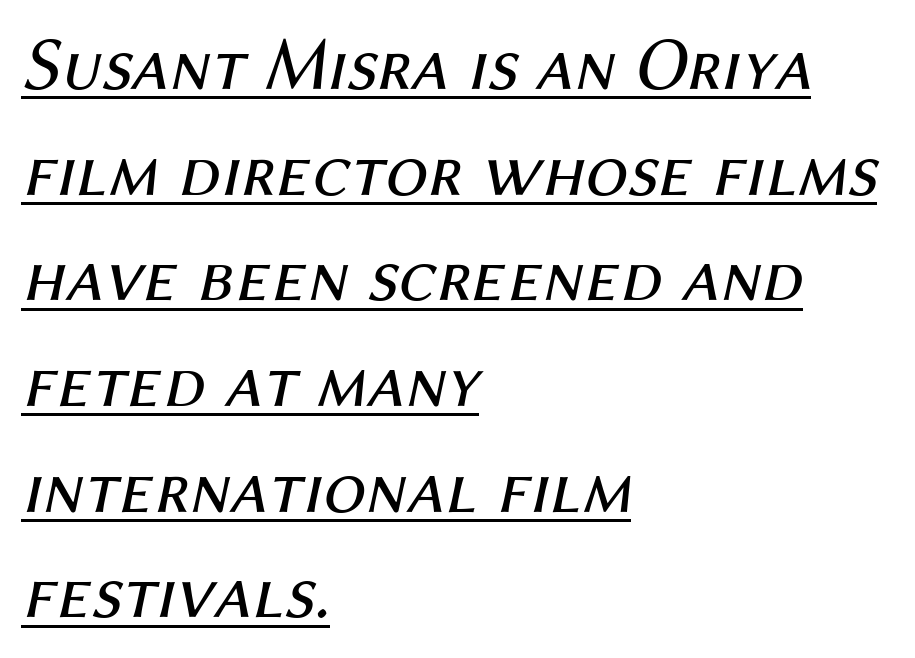
The image shows 76 px regular-weight type, italic (leaning right); set left-aligned, normal line spacing (1.39x), normal letter spacing, underlined; medium stroke contrast and a medium x-height.
